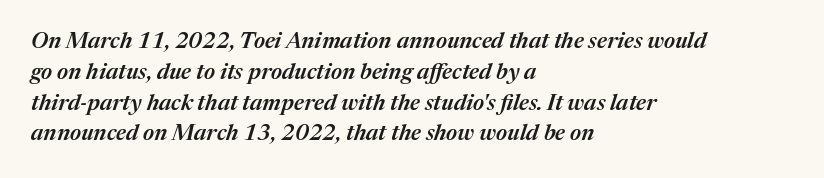
The image shows 22 px text type, italic (leaning right); set left-aligned, normal line spacing (1.4x), normal letter spacing, not underlined.
